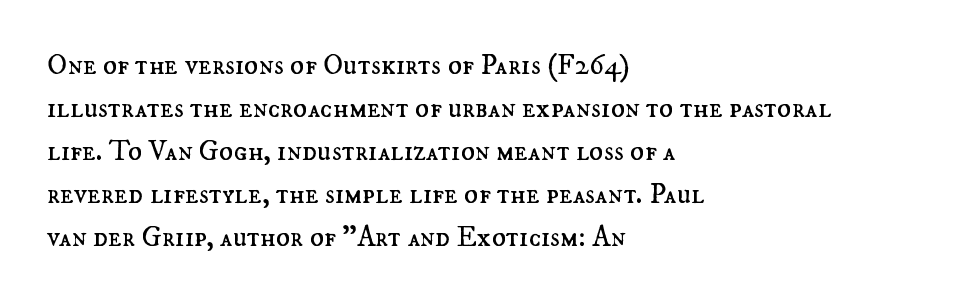
The image shows 29 px regular-weight type, upright; set left-aligned, normal line spacing (1.48x), normal letter spacing, not underlined; medium stroke contrast and a small x-height.
